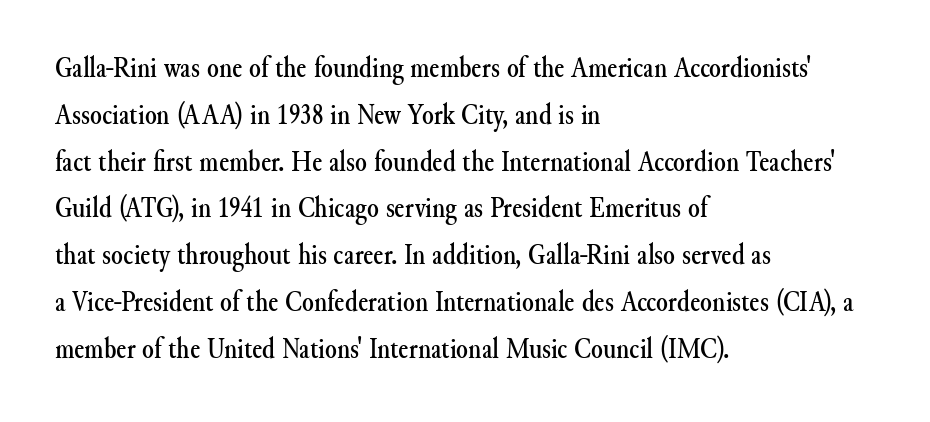
{"serif": "yes", "italic": "no", "width": "normal", "stroke_contrast": "medium", "x_height": "small", "monospaced": "no", "underline": "no", "align": "left", "line_spacing": "normal", "line_spacing_ratio": 1.56, "letter_spacing": "normal", "letter_spacing_em": 0.0, "glyph_px": 30}
